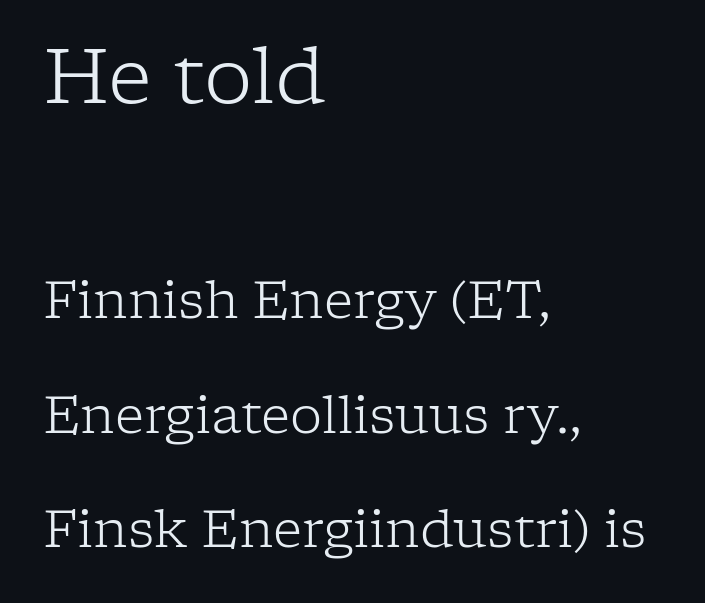
Spacing between characters is what you'd get straight out of the box. Stroke terminals: seriffed. The typesetting does not lean heavy: it is not bold. Glance below the letters and you will spot only blank space. Short and long lines alike share a common starting point at left.
